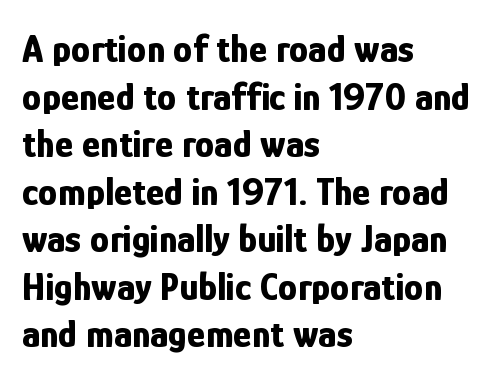
The image shows 39 px bold, condensed sans-serif type, upright; set left-aligned, line spacing 1.22x, normal letter spacing, not underlined; low stroke contrast and a medium x-height.
